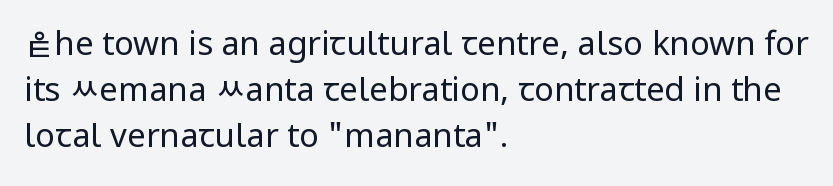
The image shows 33 px regular-weight sans-serif type, upright; set left-aligned, normal line spacing (1.4x), normal letter spacing, not underlined; low stroke contrast and a medium x-height.
